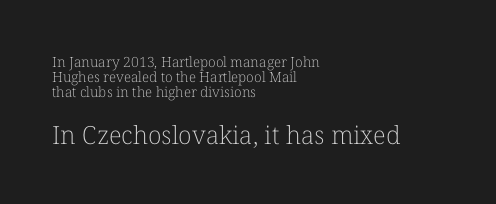
Is there any slant? The stems are plumb. Default kerning and tracking; the words read as compact shapes. Quick note: underline off. The face used here appears at its bigger size in the lower chunk.
